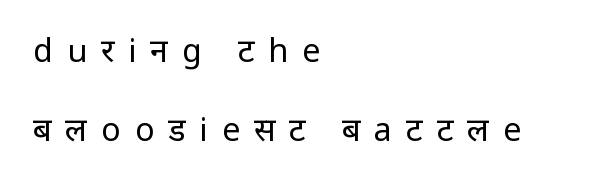
The image shows 32 px regular-weight sans-serif type, upright; set left-aligned, loose line spacing (2.47x), unusually wide letter spacing (+0.44 em), not underlined; low stroke contrast and a medium x-height.
